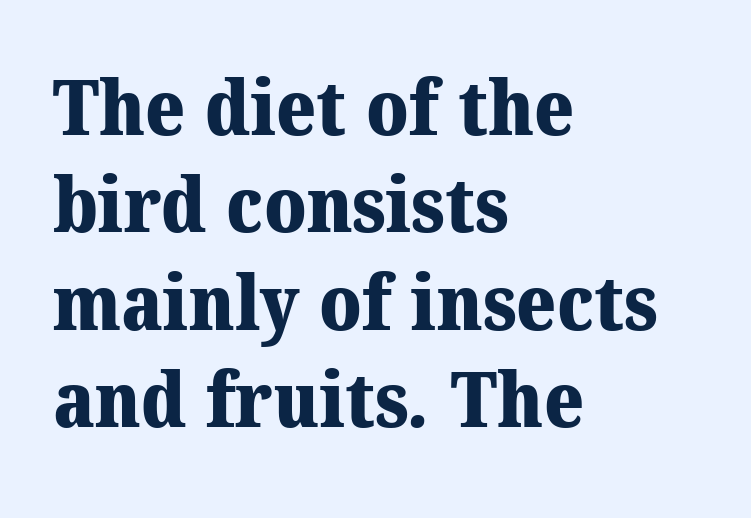
The image shows 76 px heavy serif type; set left-aligned, normal line spacing (1.28x), normal letter spacing, not underlined; medium stroke contrast and a medium x-height.
